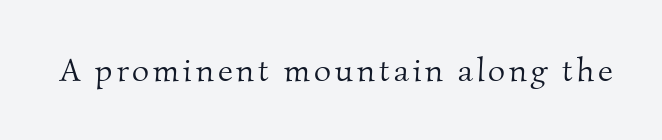
Q: Is the text bold? A: No.
Q: Is the typeface a serif or a sans-serif typeface? A: Serif.
Q: Is the text underlined? A: No.
Q: Width (condensed, normal, or wide)? A: Normal.
Q: Stroke contrast? A: Medium.
Q: x-height? A: Small.
Q: Monospaced? A: No.
